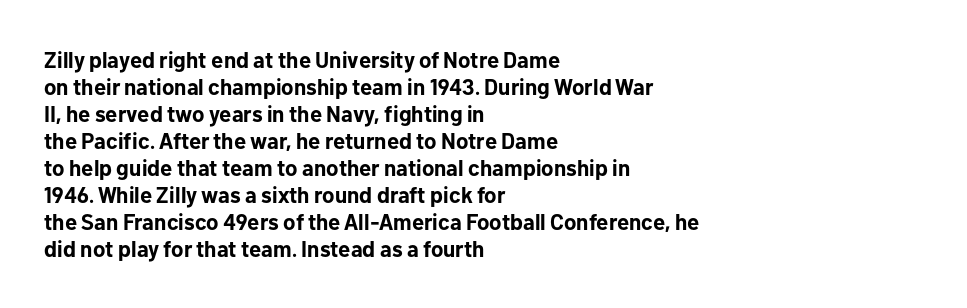
The setting favours the left margin, as ordinary paragraphs usually do. The strip under each line holds only bare page. Every letter is thick-stroked: bold, no question. In terms of posture, this sample is upright. Is the letter spacing exaggerated? No — it looks like the ordinary default.
